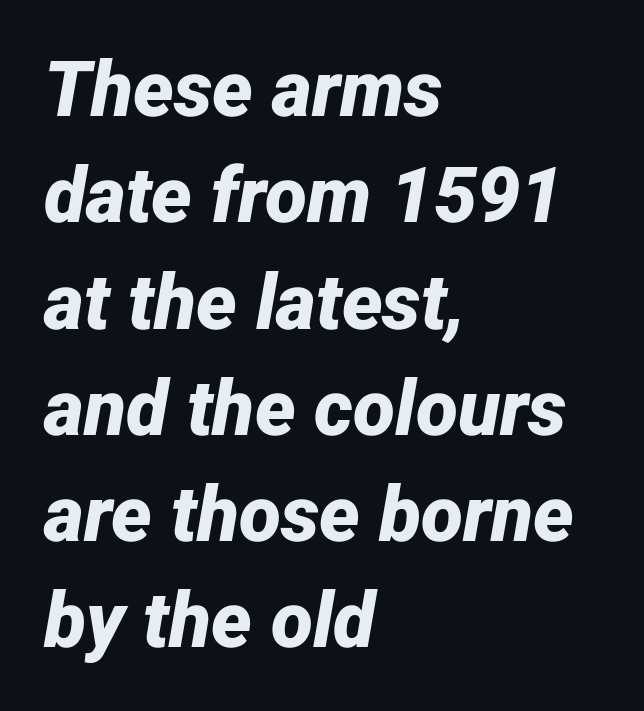
Q: Is the text bold? A: Yes.
Q: Is the text italic (slanted)? A: Yes, it leans right by about 12 degrees.
Q: Is the text underlined? A: No.
Q: How is the paragraph aligned? A: Left-aligned.
Q: Is the spacing between letters normal or unusually wide? A: Normal.
Q: Is the spacing between lines tight, normal or loose? A: Normal.
Q: Width (condensed, normal, or wide)? A: Normal.
Q: Stroke contrast? A: Low.
Q: x-height? A: Medium.
Q: Monospaced? A: No.
